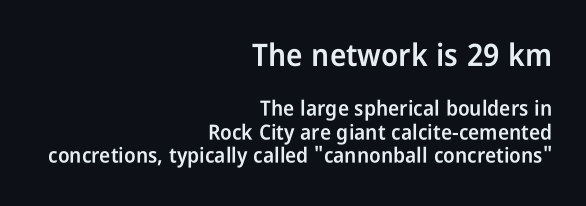
{"serif": "no", "italic": "no", "bold": "semi", "weight": "semibold", "width": "condensed", "stroke_contrast": "low", "x_height": "medium", "monospaced": "no", "underline": "no", "align": "right", "line_spacing": "tight", "line_spacing_ratio": 1.13, "letter_spacing": "normal", "letter_spacing_em": 0.0, "larger_block": "first", "size_ratio": 1.48, "glyph_px": 31}
